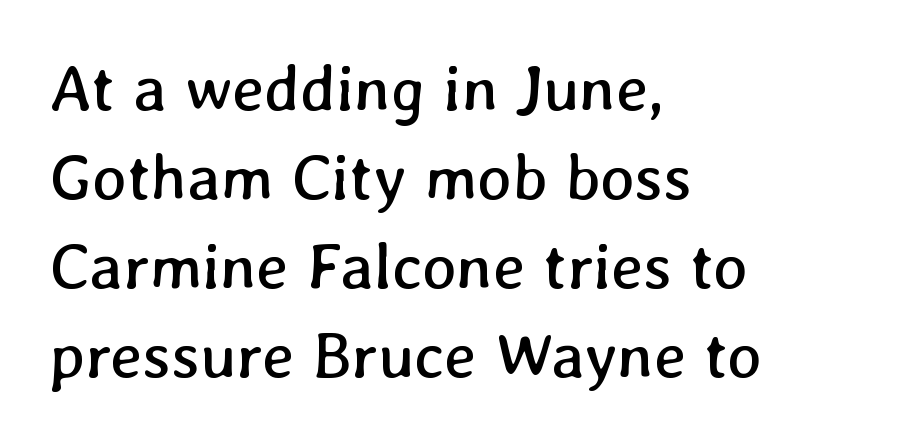
Bold? No — there's no thickening of the strokes. Glance below the letters and you will spot only blank space. Words appear dense and cohesive because spacing is normal. The leading is moderate, giving the passage an even texture. Is this a fixed-width face? No — the glyphs have proportional, varying widths.
